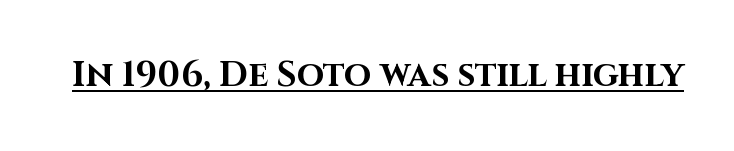
{"serif": "no", "italic": "no", "bold": "yes", "weight": "bold", "width": "normal", "stroke_contrast": "high", "x_height": "large", "monospaced": "no", "underline": "yes", "letter_spacing": "normal", "letter_spacing_em": 0.0, "glyph_px": 35}
